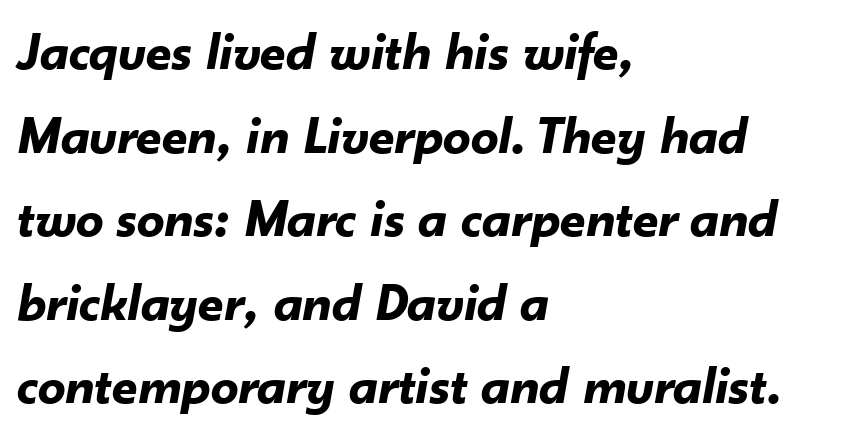
The passage shown is typed in a proportional face where columns would drift. Every letter is thick-stroked: bold, no question. Designer's note — italics engaged. Tracking value appears to be zero — textbook default spacing.
